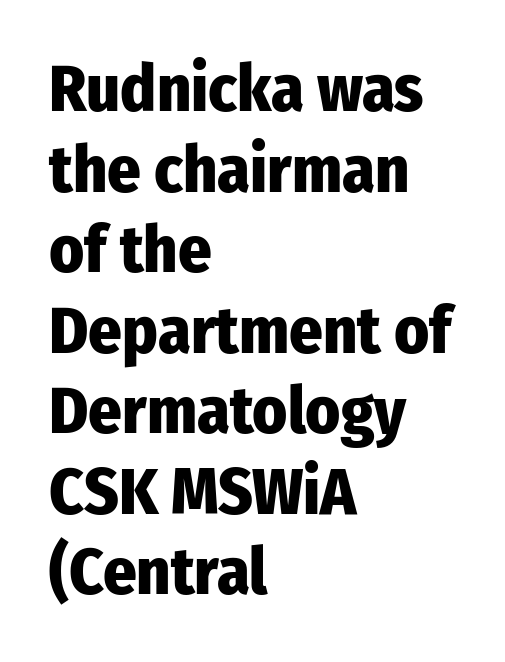
Q: Is the text bold? A: Yes.
Q: Is the text italic (slanted)? A: No, it is upright.
Q: Is the typeface a serif or a sans-serif typeface? A: Sans-serif.
Q: Is the text underlined? A: No.
Q: How is the paragraph aligned? A: Left-aligned.
Q: Is the spacing between letters normal or unusually wide? A: Normal.
Q: Width (condensed, normal, or wide)? A: Condensed.
Q: Stroke contrast? A: Low.
Q: x-height? A: Medium.
Q: Monospaced? A: No.
